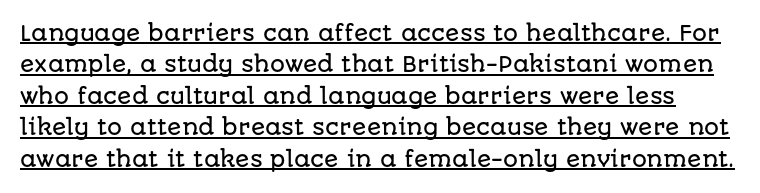
{"italic": "no", "underline": "yes", "line_spacing": "normal", "line_spacing_ratio": 1.5, "letter_spacing": "normal", "letter_spacing_em": 0.0, "glyph_px": 21}
